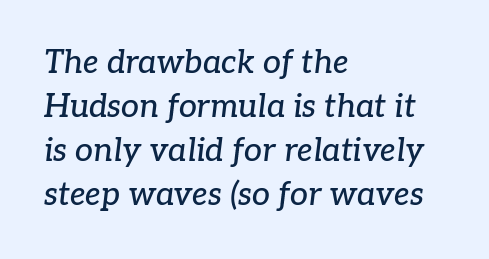
The image shows 32 px serif type, italic (leaning right); set left-aligned, normal line spacing (1.37x), normal letter spacing, not underlined; low stroke contrast and a medium x-height.
